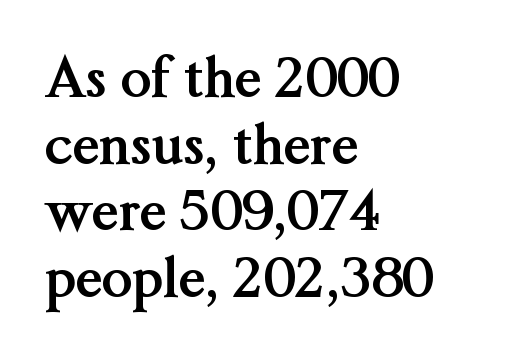
{"serif": "yes", "italic": "no", "bold": "yes", "weight": "semibold", "width": "normal", "stroke_contrast": "medium", "x_height": "medium", "monospaced": "no", "underline": "no", "align": "left", "line_spacing_ratio": 1.21, "letter_spacing": "normal", "letter_spacing_em": 0.0, "glyph_px": 55}
